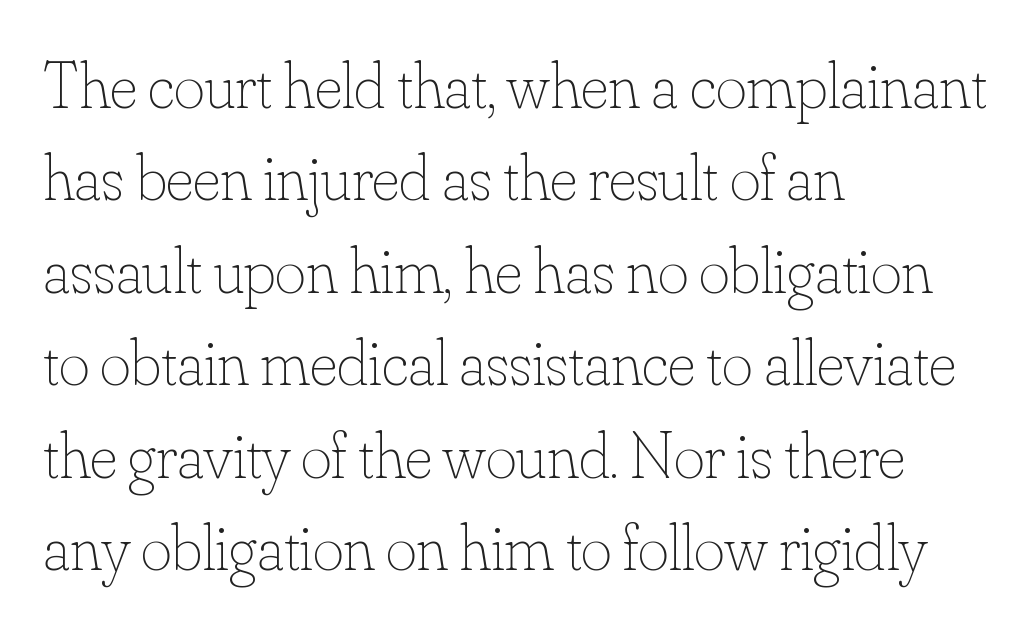
The compositor pushed each line to the left boundary. No word sits above an underline. The type sits square on the baseline with zero lean. These glyphs show unthickened strokes, regular width or finer. The face used here is proportionally spaced, like ordinary book or web type. The rendering uses a moderate line-height, typical for paragraphs.
